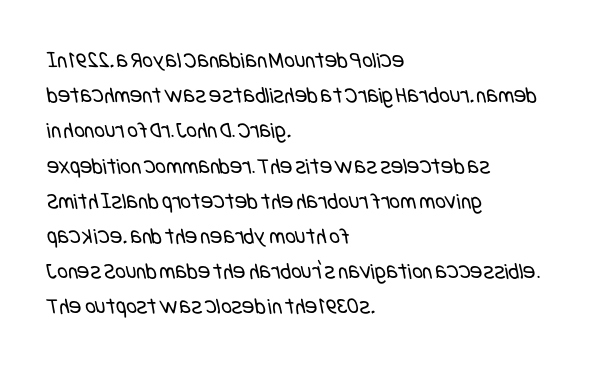
{"bold": "no", "underline": "no", "align": "left", "line_spacing": "normal", "line_spacing_ratio": 1.53, "letter_spacing": "normal", "letter_spacing_em": 0.0, "glyph_px": 23}
